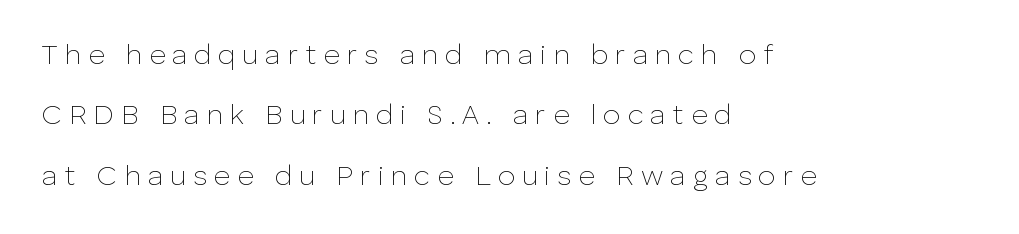
The letterforms stand isolated, each surrounded by extra space. The block of text is sparse from top to bottom, with ample space between rows. A quiet, ordinary-to-light weight characterises the typeface. Has an underline been added? It has not. All the whitespace from short lines collects on the right.
